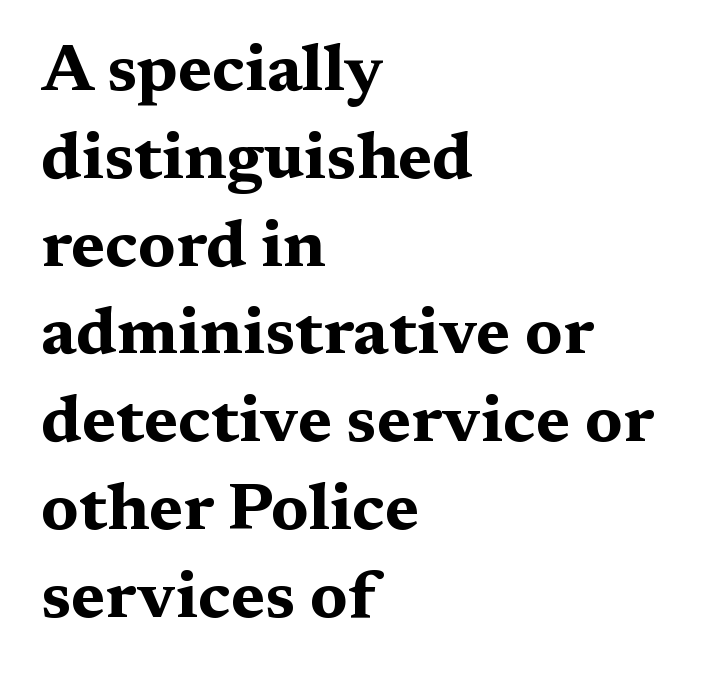
The block of text has a typical density, with ordinary space between rows. The lettering stays uniformly vertical, giving the passage a roman look. Teacher's note: observe the even left margin — that is flush-left alignment. Heavy, bold letterforms.
